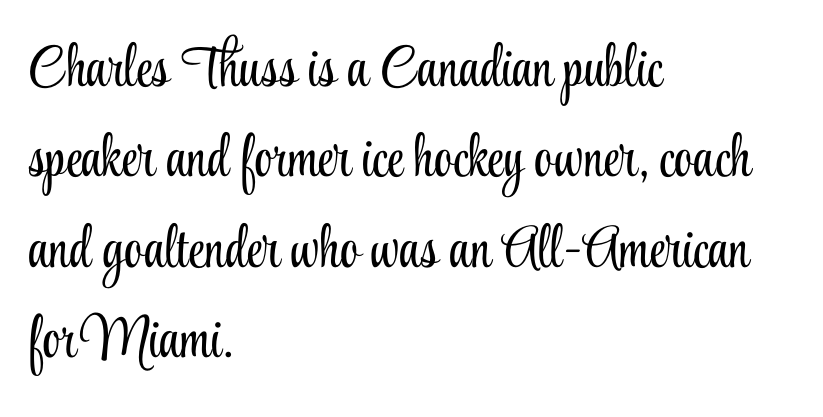
Q: Is the text bold? A: No.
Q: Is the text italic (slanted)? A: Yes.
Q: Is the typeface a serif or a sans-serif typeface? A: Serif.
Q: Is the text underlined? A: No.
Q: How is the paragraph aligned? A: Left-aligned.
Q: Is the spacing between letters normal or unusually wide? A: Normal.
Q: Is the spacing between lines tight, normal or loose? A: Normal.
Q: Width (condensed, normal, or wide)? A: Condensed.
Q: Stroke contrast? A: Low.
Q: x-height? A: Small.
Q: Monospaced? A: No.
